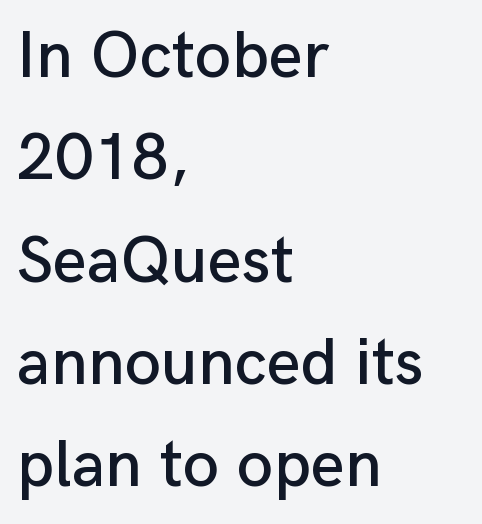
The image shows 66 px sans-serif type, upright; set left-aligned, normal line spacing (1.55x), normal letter spacing, not underlined; low stroke contrast and a medium x-height.
